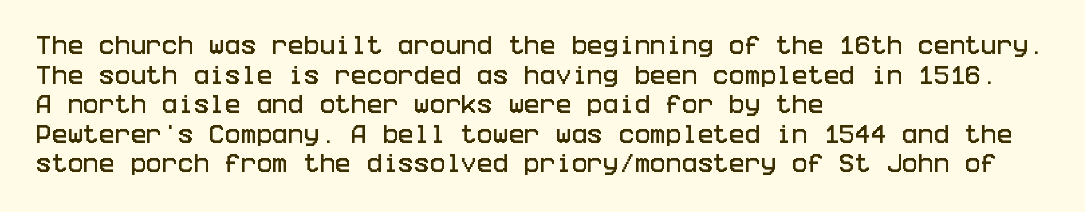
{"italic": "no", "underline": "no", "align": "left", "line_spacing": "normal", "line_spacing_ratio": 1.41, "letter_spacing": "normal", "letter_spacing_em": 0.0, "glyph_px": 21}
